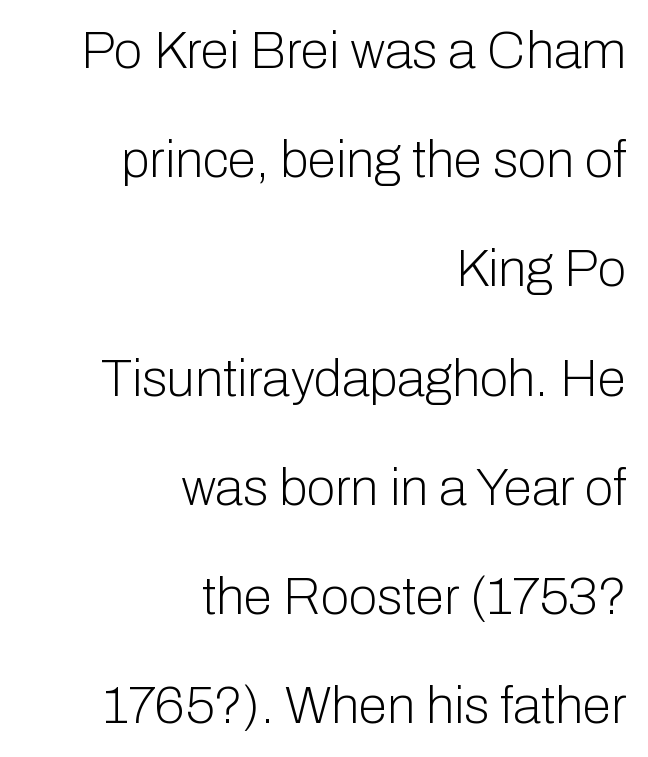
The image shows 52 px light sans-serif type, upright; set right-aligned, loose line spacing (2.1x), normal letter spacing, not underlined; low stroke contrast and a medium x-height.
